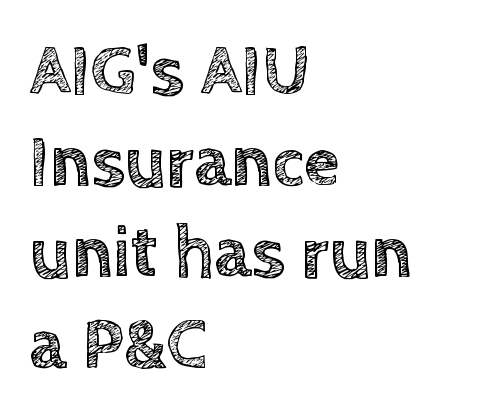
{"italic": "no", "width": "normal", "x_height": "large", "monospaced": "no", "underline": "no", "align": "left", "line_spacing": "normal", "line_spacing_ratio": 1.25, "letter_spacing": "normal", "letter_spacing_em": 0.0, "glyph_px": 73}
